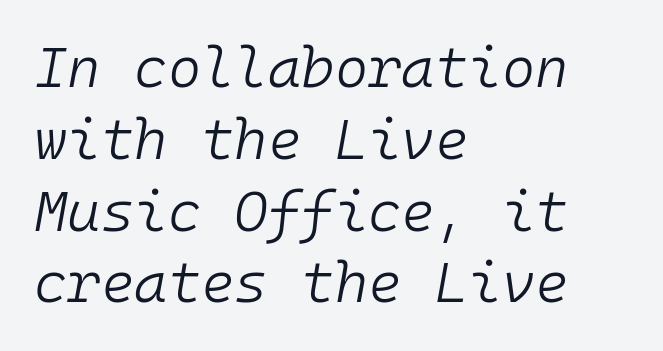
{"italic": "yes", "lean": "right", "slant_degrees": 10, "bold": "no", "weight": "light", "width": "normal", "stroke_contrast": "low", "x_height": "medium", "monospaced": "yes", "underline": "no", "align": "left", "line_spacing": "normal", "line_spacing_ratio": 1.26, "letter_spacing": "normal", "letter_spacing_em": 0.0, "glyph_px": 57}
